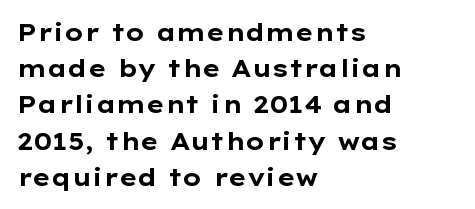
{"italic": "no", "bold": "yes", "underline": "no", "align": "left", "line_spacing": "normal", "line_spacing_ratio": 1.51, "letter_spacing": "normal", "letter_spacing_em": 0.0, "glyph_px": 24}
